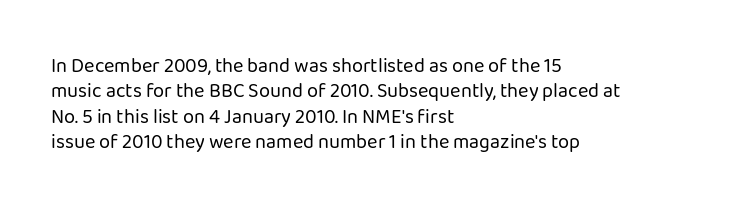
The image shows 20 px text type, upright; set left-aligned, normal line spacing (1.27x), normal letter spacing, not underlined.
